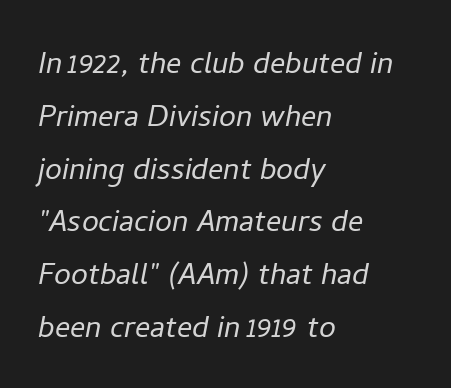
Q: Is the text bold? A: No.
Q: Is the text italic (slanted)? A: Yes, it leans right by about 11 degrees.
Q: Is the text underlined? A: No.
Q: How is the paragraph aligned? A: Left-aligned.
Q: Is the spacing between letters normal or unusually wide? A: Normal.
Q: Is the spacing between lines tight, normal or loose? A: Normal.
Q: Width (condensed, normal, or wide)? A: Normal.
Q: Stroke contrast? A: Low.
Q: x-height? A: Medium.
Q: Monospaced? A: No.
